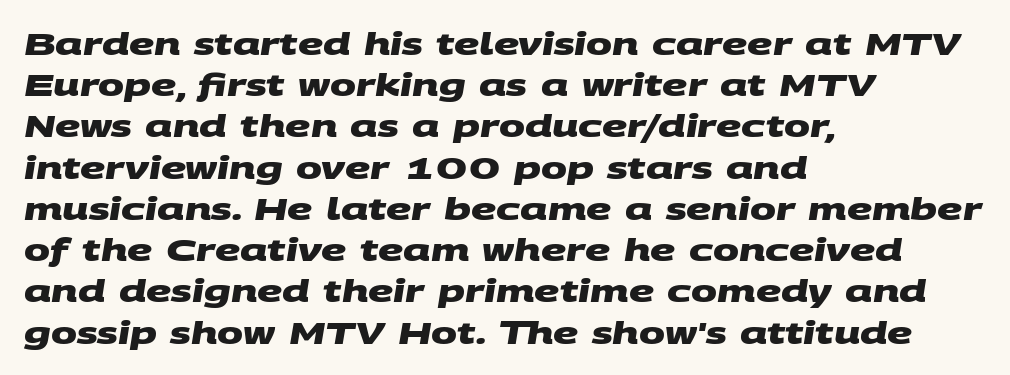
The image shows 31 px heavy, wide sans-serif type; set left-aligned, normal line spacing (1.33x), normal letter spacing, not underlined; medium stroke contrast and a large x-height.
